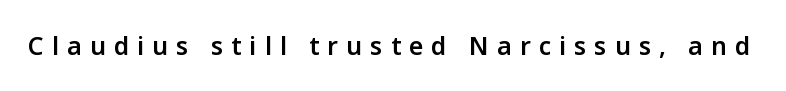
{"italic": "no", "bold": "semi", "underline": "no", "letter_spacing": "wide", "letter_spacing_em": 0.32, "glyph_px": 25}
